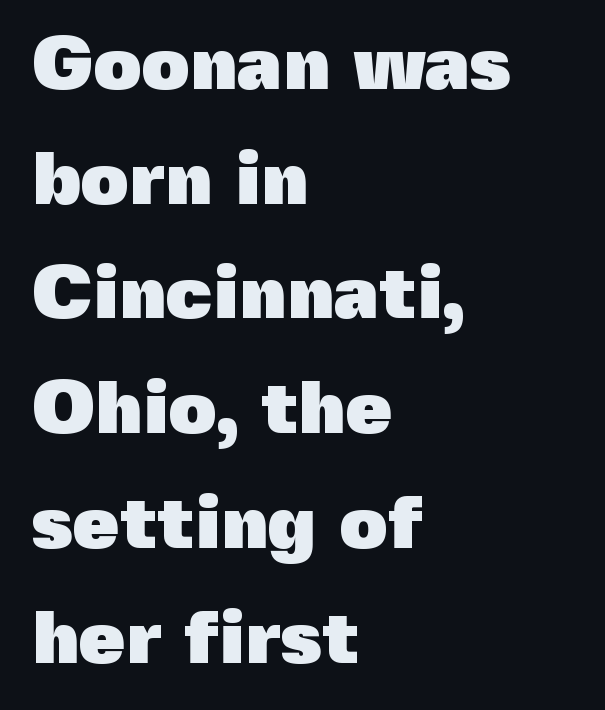
How are the letters spaced? Ordinarily, with no added tracking. Which margin do the lines hug? The left one — the right edge is uneven. This block has exactly the height ordinary leading produces. Character widths vary here, with narrow letters taking less room than wide ones. Notice how the stems are strictly vertical — no italics here.
